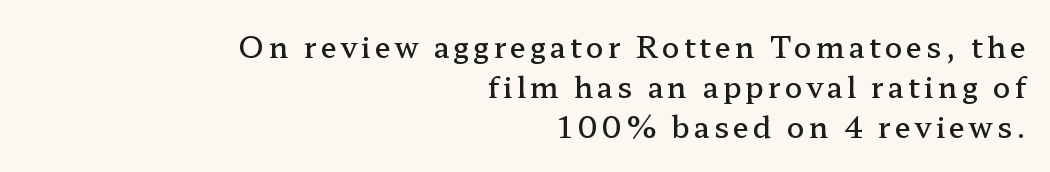
The text block is weighted toward the right margin, trailing off unevenly leftward. Old-style or modern, the face here clearly has serifs. This is the regular roman posture of the typeface. Stroke thickness is moderately raised; the sample reads as semibold.
